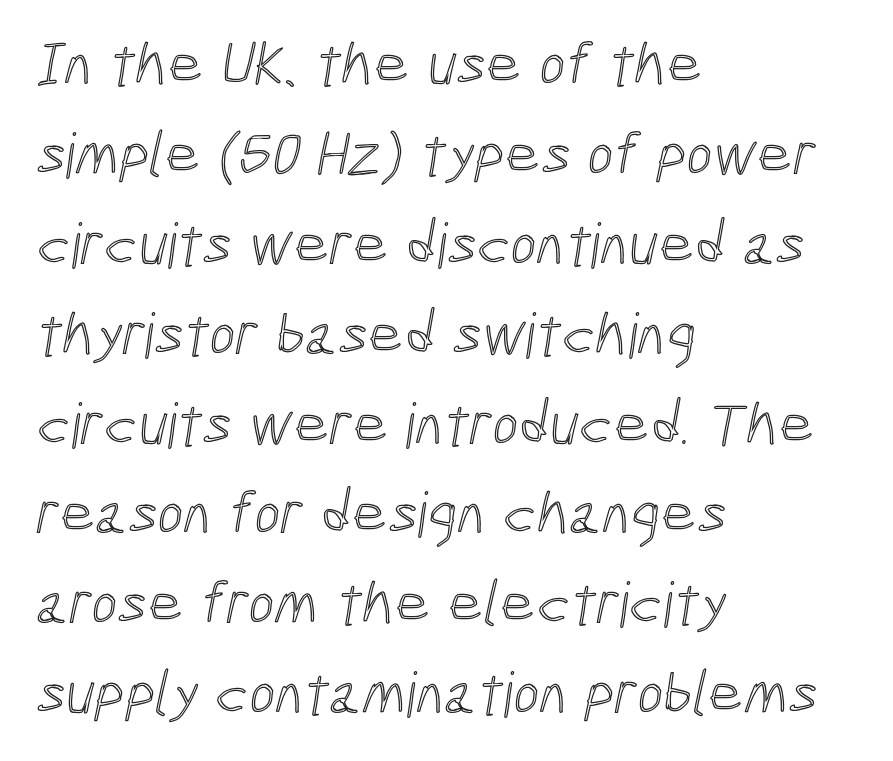
The face used here is rendered with its standard letterfit. Proportional: the letters do not fall into vertical columns. Reading down the column, the eye jumps a familiar distance to each next line. The glyphs are unaccompanied by any horizontal stroke below them.
